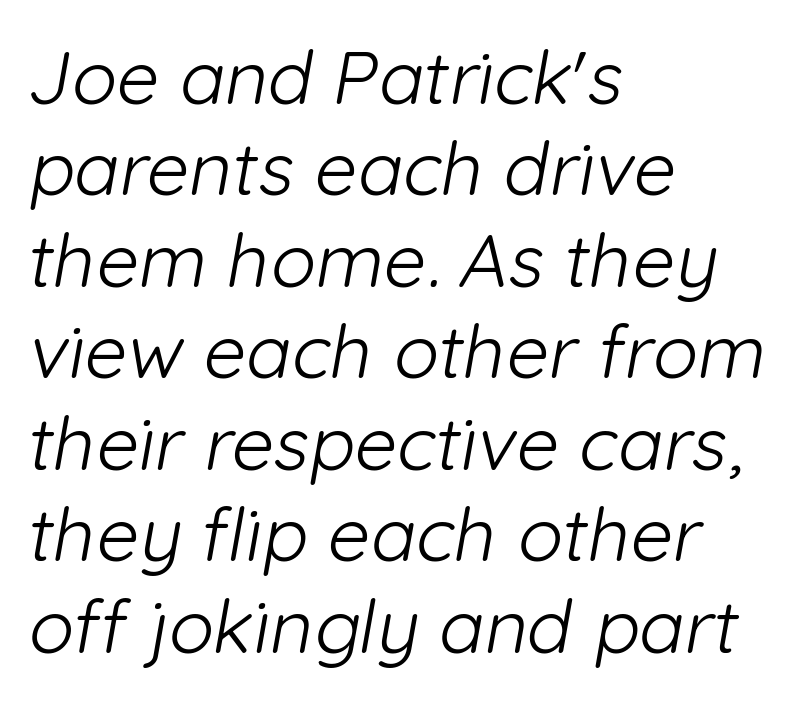
Descender tails drop into unmarked territory. Letters have the restrained weight of plain body copy at most. The tracking reads as untouched default to a designer's eye. In CSS terms this would be text-align: left. Unlike a traditional serif, this face leaves its strokes unadorned.
